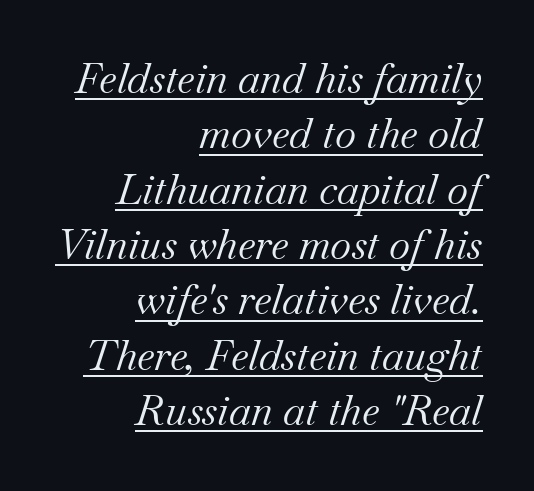
Q: Is the text bold? A: No.
Q: Is the text italic (slanted)? A: Yes, it leans right by about 18 degrees.
Q: Is the typeface a serif or a sans-serif typeface? A: Serif.
Q: Is the text underlined? A: Yes.
Q: How is the paragraph aligned? A: Right-aligned.
Q: Is the spacing between letters normal or unusually wide? A: Normal.
Q: Is the spacing between lines tight, normal or loose? A: Normal.
Q: Width (condensed, normal, or wide)? A: Normal.
Q: Stroke contrast? A: Medium.
Q: x-height? A: Small.
Q: Monospaced? A: No.
